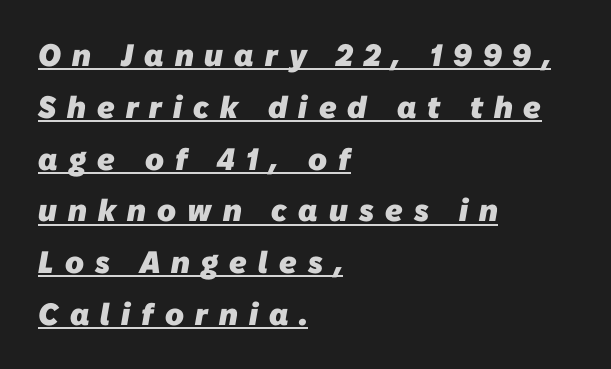
Q: Is the text bold? A: Yes.
Q: Is the typeface a serif or a sans-serif typeface? A: Sans-serif.
Q: Is the text underlined? A: Yes.
Q: How is the paragraph aligned? A: Left-aligned.
Q: Is the spacing between letters normal or unusually wide? A: Unusually wide.
Q: Is the spacing between lines tight, normal or loose? A: Normal.
Q: Width (condensed, normal, or wide)? A: Normal.
Q: Stroke contrast? A: Low.
Q: x-height? A: Medium.
Q: Monospaced? A: No.
